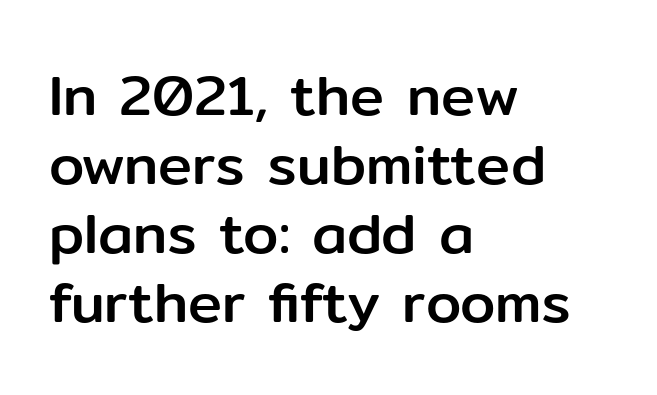
{"serif": "no", "italic": "no", "width": "normal", "stroke_contrast": "low", "x_height": "medium", "monospaced": "no", "underline": "no", "align": "left", "line_spacing_ratio": 1.21, "letter_spacing": "normal", "letter_spacing_em": 0.0, "glyph_px": 57}
